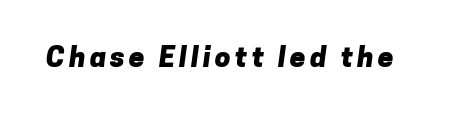
{"serif": "no", "bold": "yes", "weight": "heavy", "width": "normal", "stroke_contrast": "low", "x_height": "medium", "monospaced": "no", "underline": "no", "glyph_px": 28}
